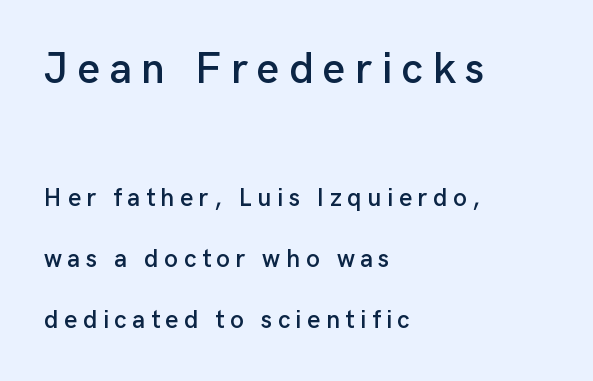
Observe the wide spacing: letters keep a clear distance from each other. Upright lettering throughout. These lines stack with their left ends in a neat column. Letters rest on an invisible, unmarked baseline.
